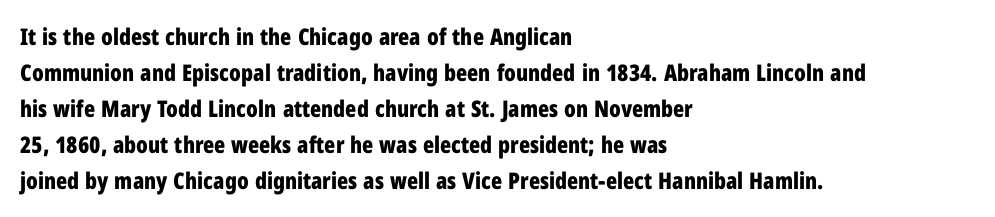
Notice how descenders clear the ascenders below comfortably — that's standard leading. The sample has been set heavy, in full bold. Italic? Not at all — the glyphs are vertical. A bare baseline throughout the passage. The rag falls on the right side of this text block. Inter-character spacing is left at the font's built-in metrics.
